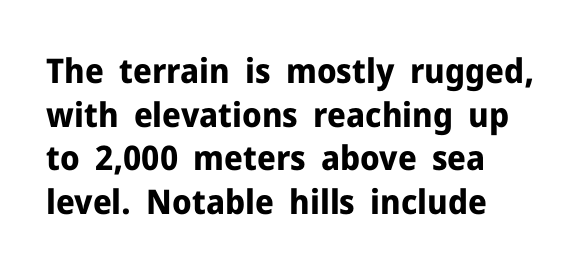
{"serif": "no", "italic": "no", "bold": "yes", "weight": "bold", "width": "normal", "stroke_contrast": "low", "x_height": "medium", "monospaced": "no", "underline": "no", "align": "left", "line_spacing": "normal", "line_spacing_ratio": 1.28, "letter_spacing": "normal", "letter_spacing_em": 0.0, "glyph_px": 34}
